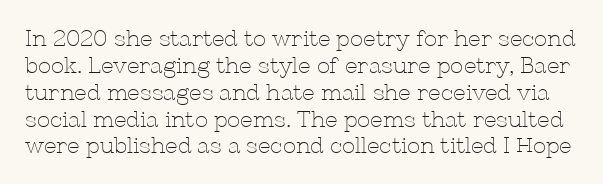
The image shows 22 px text type, upright; set line spacing 1.22x, normal letter spacing, not underlined.
